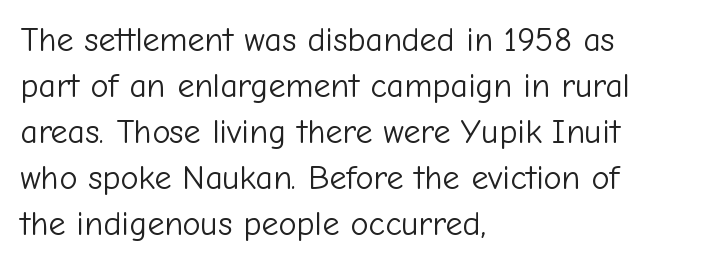
This sample is left-justified, so line endings fall wherever the words run out. Students, observe: this is what conventionally led text looks like. Bold? No — there's no thickening of the strokes. Beneath every word, the page is bare. You can tell it's not italic because the verticals are truly vertical. Tracking value appears to be zero — textbook default spacing.
